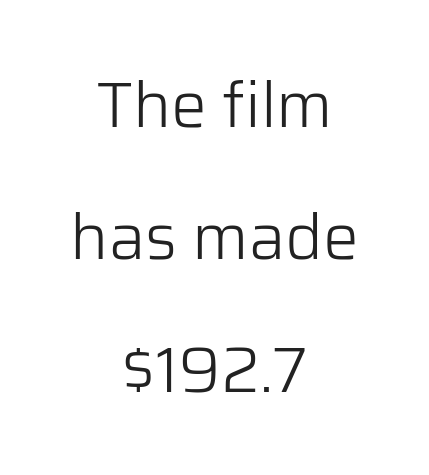
Reading down the block, each line starts at a different indent, mirrored at its end. Check the space under the baseline: it is left empty. The face used here is rendered with its standard letterfit. A typesetter would label this face a sans. The specimen reads as upright at a glance.
